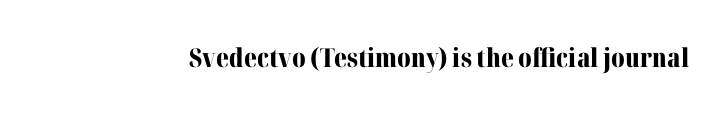
{"italic": "no", "bold": "yes", "underline": "no", "letter_spacing": "normal", "letter_spacing_em": 0.0, "glyph_px": 26}
